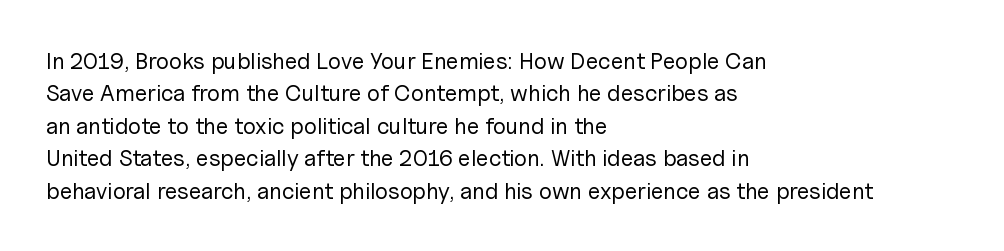
The image shows 23 px text type, upright; set left-aligned, normal line spacing (1.41x), normal letter spacing, not underlined.
